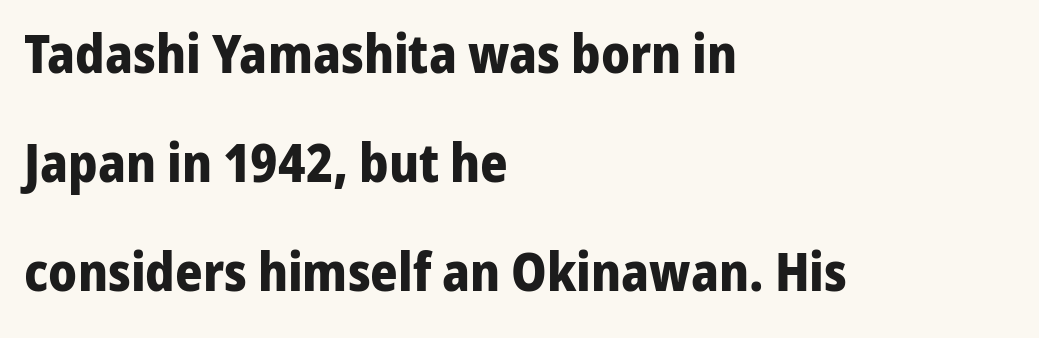
Q: Is the text bold? A: Yes.
Q: Is the text italic (slanted)? A: No, it is upright.
Q: Is the typeface a serif or a sans-serif typeface? A: Sans-serif.
Q: Is the text underlined? A: No.
Q: How is the paragraph aligned? A: Left-aligned.
Q: Is the spacing between letters normal or unusually wide? A: Normal.
Q: Is the spacing between lines tight, normal or loose? A: Loose.
Q: Width (condensed, normal, or wide)? A: Normal.
Q: Stroke contrast? A: Low.
Q: x-height? A: Medium.
Q: Monospaced? A: No.
